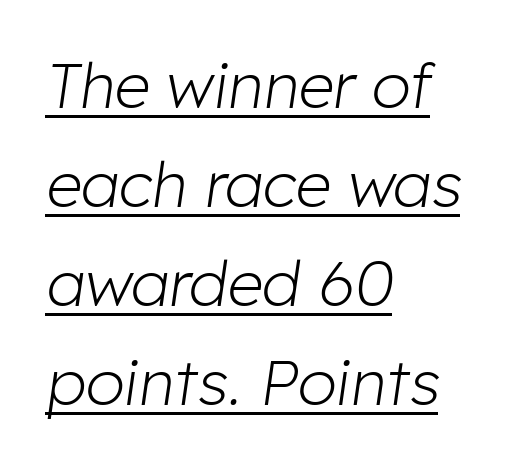
{"italic": "yes", "lean": "right", "slant_degrees": 8, "bold": "no", "weight": "light", "width": "normal", "stroke_contrast": "low", "x_height": "medium", "monospaced": "no", "underline": "yes", "align": "left", "line_spacing": "normal", "line_spacing_ratio": 1.57, "letter_spacing": "normal", "letter_spacing_em": 0.0, "glyph_px": 63}
